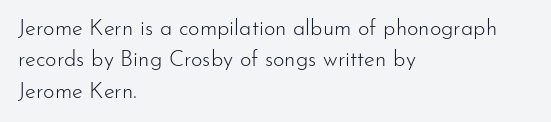
The image shows 22 px text type, upright; set left-aligned, normal line spacing (1.43x), normal letter spacing, not underlined.
